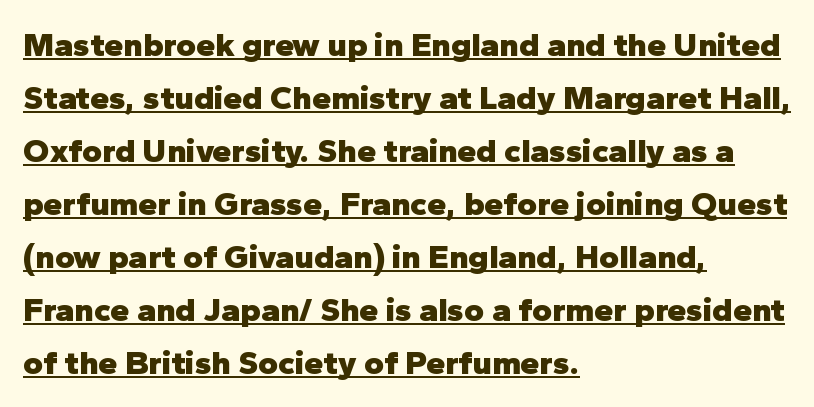
{"serif": "no", "italic": "no", "bold": "yes", "weight": "heavy", "width": "normal", "stroke_contrast": "low", "x_height": "medium", "monospaced": "no", "underline": "yes", "align": "left", "line_spacing": "normal", "line_spacing_ratio": 1.56, "letter_spacing": "normal", "letter_spacing_em": 0.0, "glyph_px": 34}
